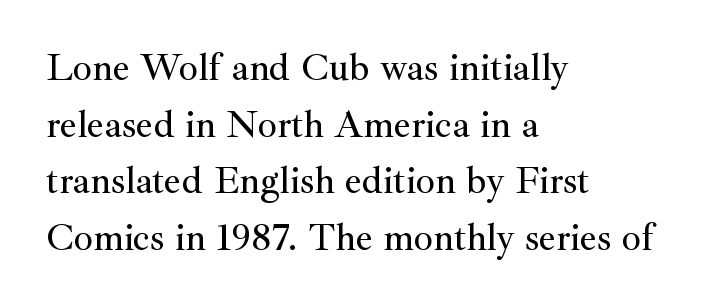
The image shows 38 px serif type, upright; set left-aligned, normal line spacing (1.49x), normal letter spacing, not underlined; medium stroke contrast and a small x-height.
